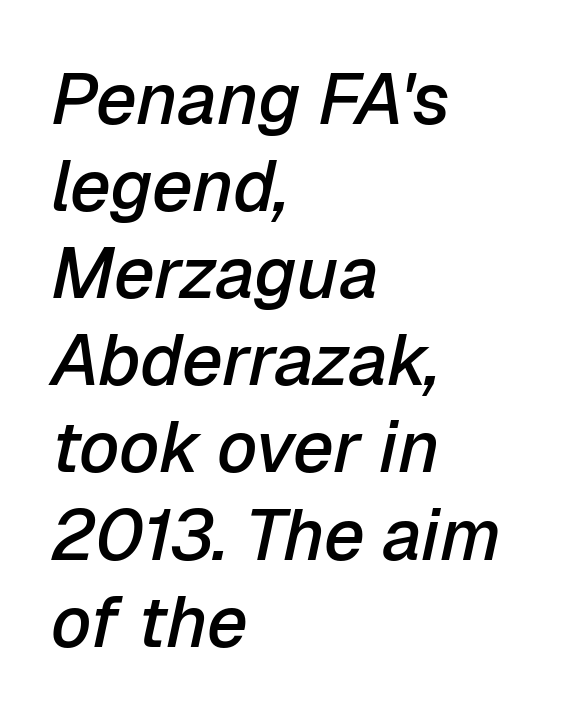
{"italic": "yes", "lean": "right", "slant_degrees": 12, "bold": "semi", "weight": "semibold", "width": "normal", "stroke_contrast": "low", "x_height": "medium", "monospaced": "no", "underline": "no", "align": "left", "line_spacing_ratio": 1.21, "letter_spacing": "normal", "letter_spacing_em": 0.0, "glyph_px": 72}
